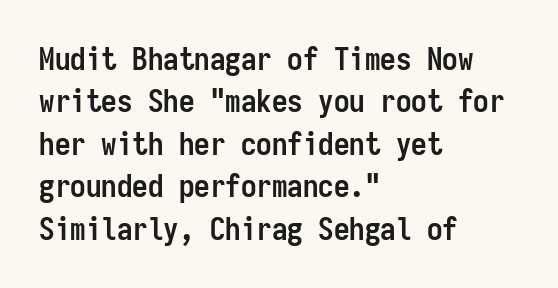
The image shows 31 px semibold, condensed sans-serif type, upright, monospaced; set left-aligned, normal line spacing (1.37x), normal letter spacing, not underlined; low stroke contrast and a medium x-height.
